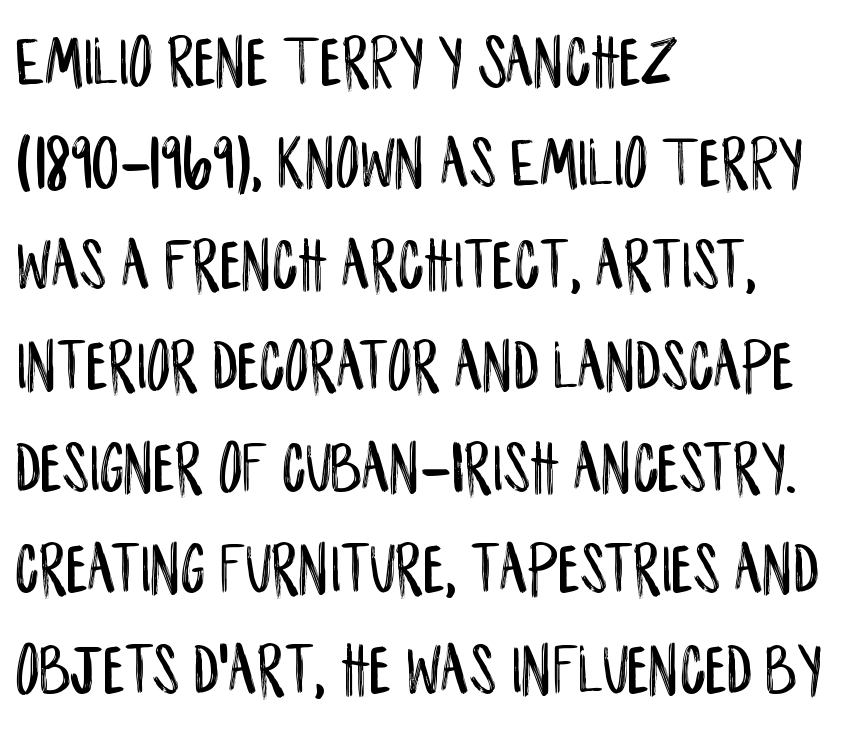
Q: Is the text italic (slanted)? A: No, it is upright.
Q: Is the typeface a serif or a sans-serif typeface? A: Sans-serif.
Q: Is the text underlined? A: No.
Q: How is the paragraph aligned? A: Left-aligned.
Q: Is the spacing between letters normal or unusually wide? A: Normal.
Q: Is the spacing between lines tight, normal or loose? A: Normal.
Q: Width (condensed, normal, or wide)? A: Condensed.
Q: Stroke contrast? A: Low.
Q: x-height? A: Large.
Q: Monospaced? A: No.
